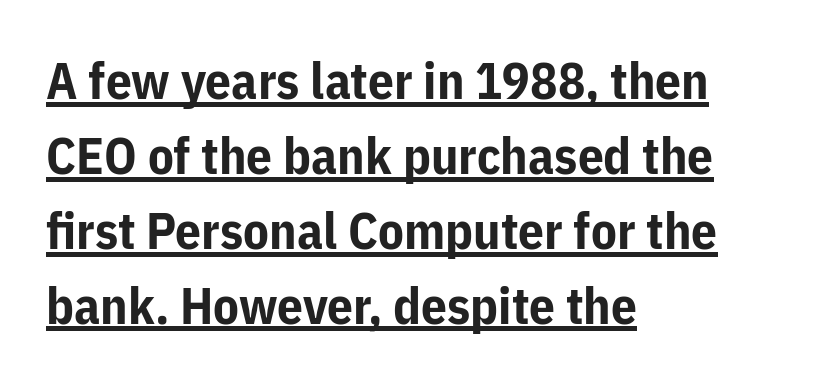
{"serif": "no", "italic": "no", "bold": "yes", "weight": "bold", "width": "normal", "stroke_contrast": "low", "x_height": "medium", "monospaced": "no", "underline": "yes", "align": "left", "line_spacing": "normal", "line_spacing_ratio": 1.47, "letter_spacing": "normal", "letter_spacing_em": 0.0, "glyph_px": 51}
